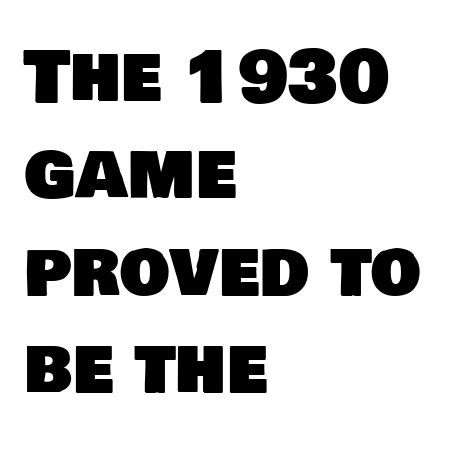
The image shows 71 px sans-serif type; set left-aligned, normal line spacing (1.37x), normal letter spacing, not underlined; low stroke contrast and a large x-height.
